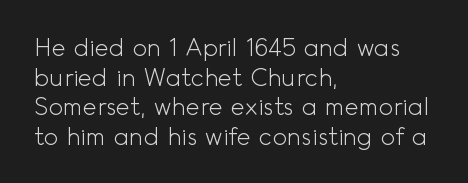
{"italic": "no", "bold": "no", "underline": "no", "align": "left", "line_spacing_ratio": 1.23, "letter_spacing": "normal", "letter_spacing_em": 0.0, "glyph_px": 24}
